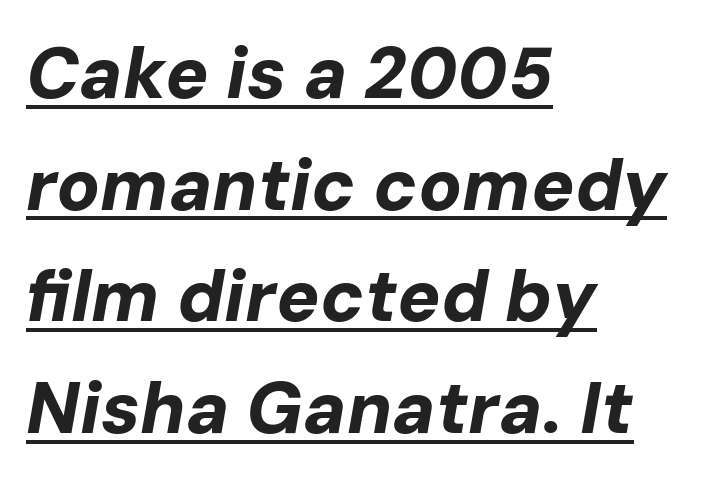
The image shows 72 px bold type, italic (leaning right); set left-aligned, normal line spacing (1.55x), normal letter spacing, underlined; low stroke contrast and a medium x-height.
